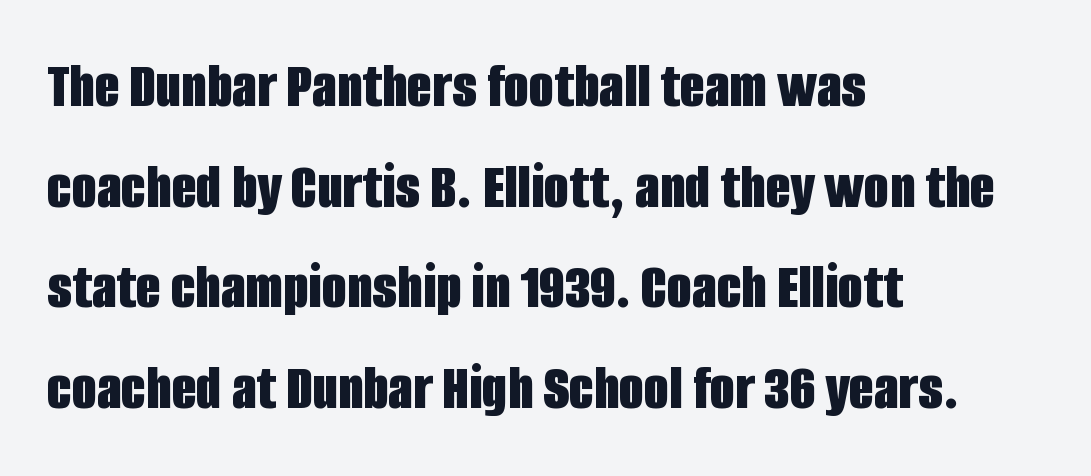
{"serif": "no", "italic": "no", "bold": "yes", "weight": "bold", "width": "condensed", "stroke_contrast": "low", "x_height": "large", "monospaced": "no", "underline": "no", "align": "left", "line_spacing": "normal", "line_spacing_ratio": 1.55, "letter_spacing": "normal", "letter_spacing_em": 0.0, "glyph_px": 65}
